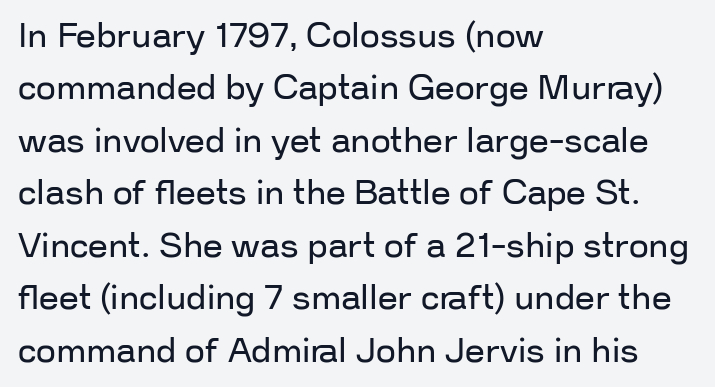
{"serif": "no", "italic": "no", "bold": "no", "weight": "regular", "width": "normal", "stroke_contrast": "low", "x_height": "medium", "monospaced": "no", "underline": "no", "align": "left", "line_spacing": "normal", "line_spacing_ratio": 1.5, "letter_spacing": "normal", "letter_spacing_em": 0.0, "glyph_px": 35}
